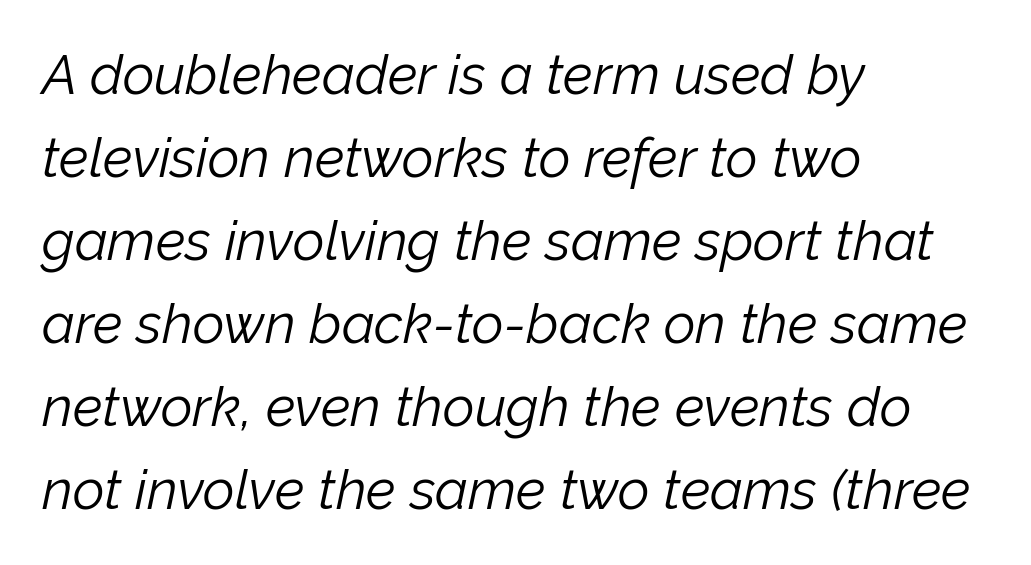
Q: Is the text bold? A: No.
Q: Is the text italic (slanted)? A: Yes, it leans right by about 12 degrees.
Q: Is the text underlined? A: No.
Q: How is the paragraph aligned? A: Left-aligned.
Q: Is the spacing between letters normal or unusually wide? A: Normal.
Q: Is the spacing between lines tight, normal or loose? A: Normal.
Q: Width (condensed, normal, or wide)? A: Normal.
Q: Stroke contrast? A: Low.
Q: x-height? A: Medium.
Q: Monospaced? A: No.
